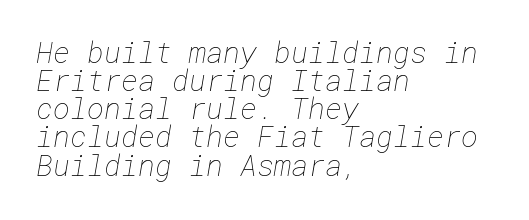
No extra tracking has been applied to these lines. Is the type heavy? It reads as light-to-regular instead. Line starts are locked; line ends wander. How would I describe the line gaps? Narrow and economical. Lines of text with bare space underneath.
